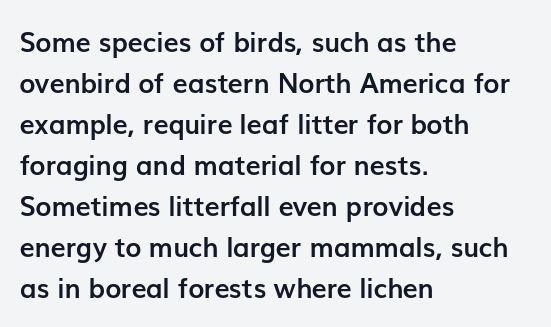
Q: Is the text bold? A: Yes.
Q: Is the text italic (slanted)? A: No, it is upright.
Q: Is the text underlined? A: No.
Q: How is the paragraph aligned? A: Left-aligned.
Q: Is the spacing between letters normal or unusually wide? A: Normal.
Q: Is the spacing between lines tight, normal or loose? A: Normal.
